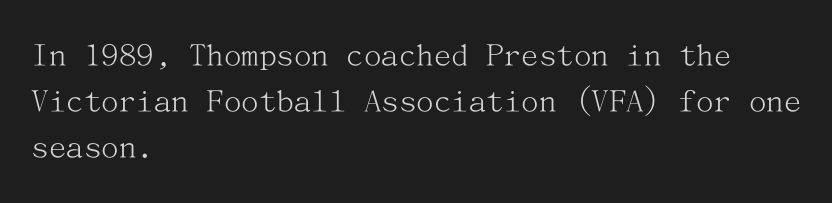
The image shows 35 px light serif type, upright; set left-aligned, normal line spacing (1.32x), normal letter spacing, not underlined; medium stroke contrast and a medium x-height.
